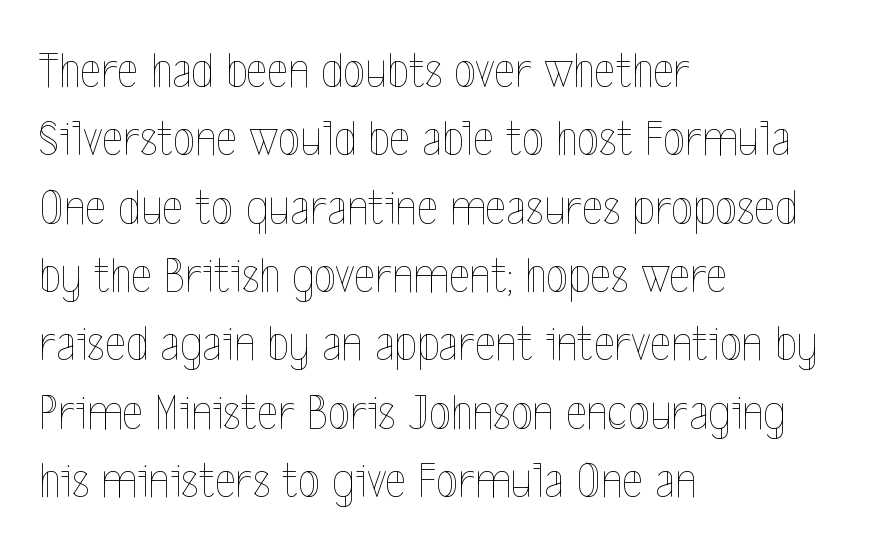
Whoever set this chose a conventional vertical rhythm. Which margin do the lines hug? The left one — the right edge is uneven. Stroke thickness stays within the range of a standard reading face or lighter. What stands out about the letter spacing? Nothing — it is the standard amount. You can tell it's not italic because the verticals are truly vertical. Check the space under the baseline: it is left empty.
